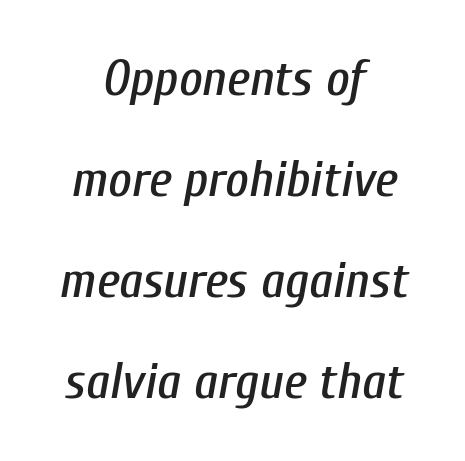
Compared with typical body copy, the letter spacing here is the same. When letters slant like this, we call the style italic. Typeset on center — no edge is straight. Think of a printed novel: that variable character pitch is what you see here.
